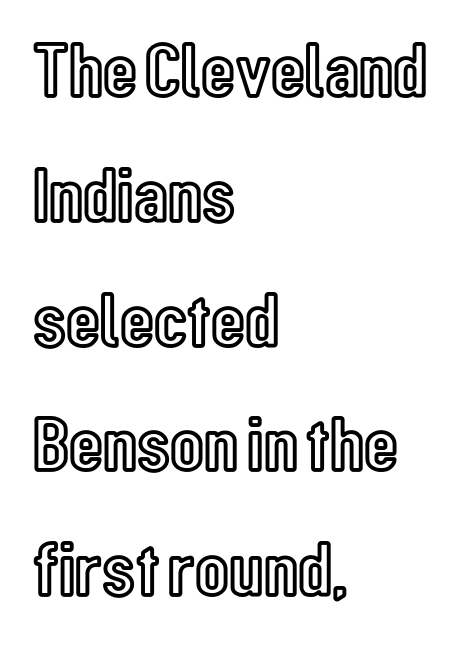
These lines are set flush left with a ragged right edge. Horizontal bands of white between lines are of average thickness. Vertical strokes here are truly vertical. Glance below the letters and you will spot only blank space. These lines are rendered in a variable-pitch font. The line texture is even and compact thanks to regular tracking.
